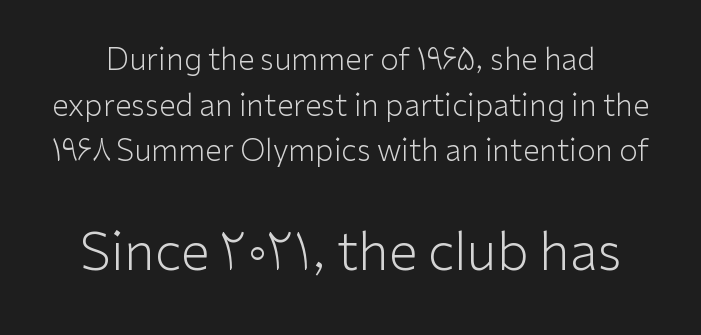
Q: Is the text bold? A: No.
Q: Is the text italic (slanted)? A: No, it is upright.
Q: Is the typeface a serif or a sans-serif typeface? A: Sans-serif.
Q: Is the text underlined? A: No.
Q: Is the spacing between letters normal or unusually wide? A: Normal.
Q: Is the spacing between lines tight, normal or loose? A: Normal.
Q: Which block of text is set in a larger size, the first (top) or the second (bottom)? A: The second (bottom) one.
Q: Width (condensed, normal, or wide)? A: Normal.
Q: Stroke contrast? A: Low.
Q: x-height? A: Medium.
Q: Monospaced? A: No.
